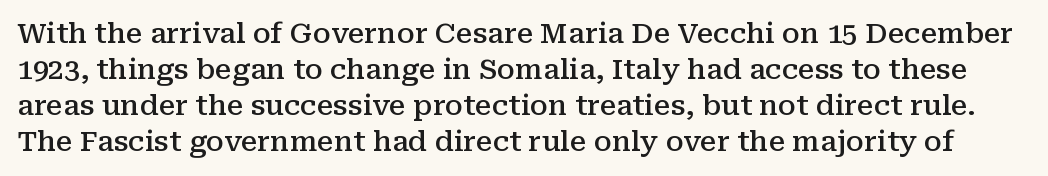
Each word holds together tightly as a unit, with standard inter-letter gaps. The lines sit at an ordinary, default distance from one another. The words here are not underlined. Characters remain perfectly vertical along every line.
